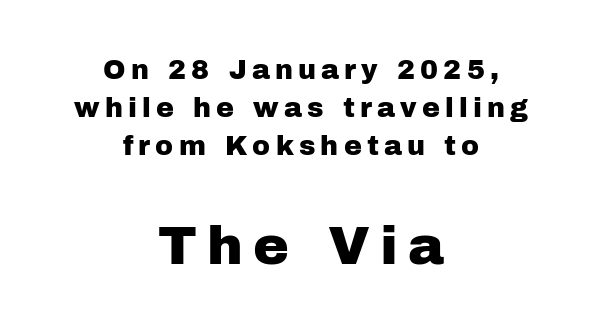
{"serif": "no", "italic": "no", "width": "normal", "stroke_contrast": "low", "x_height": "medium", "monospaced": "no", "underline": "no", "align": "center", "line_spacing": "normal", "line_spacing_ratio": 1.41, "larger_block": "second", "size_ratio": 2.0, "glyph_px": 54}
